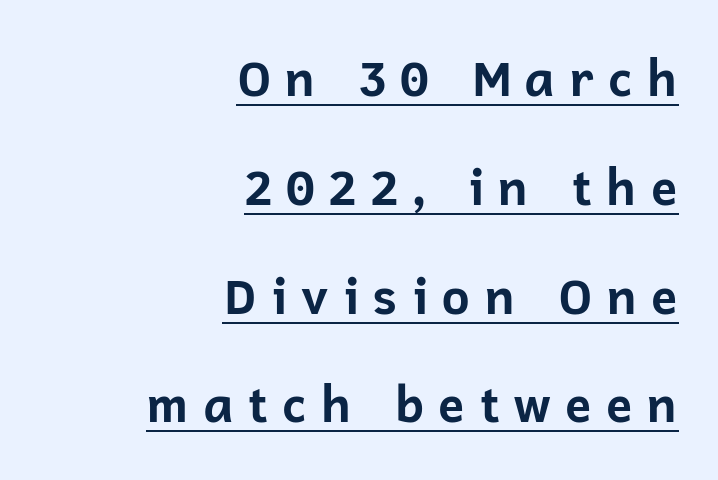
The image shows 49 px bold sans-serif type, upright; set right-aligned, loose line spacing (2.22x), unusually wide letter spacing (+0.27 em), underlined; low stroke contrast and a medium x-height.
